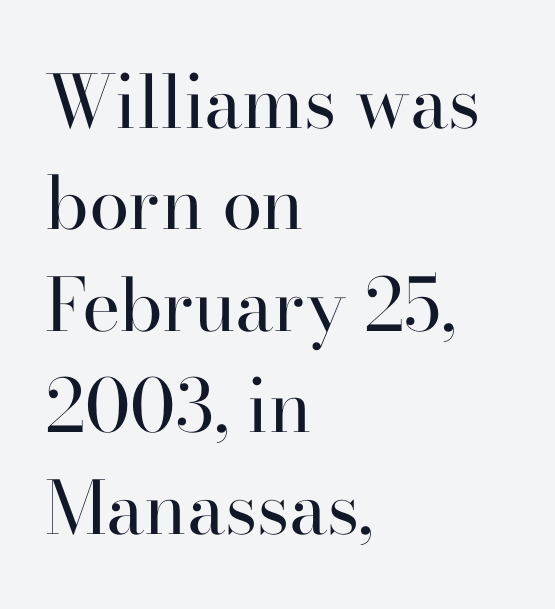
The image shows 73 px regular-weight serif type, upright; set left-aligned, normal line spacing (1.39x), normal letter spacing, not underlined; high stroke contrast and a small x-height.
